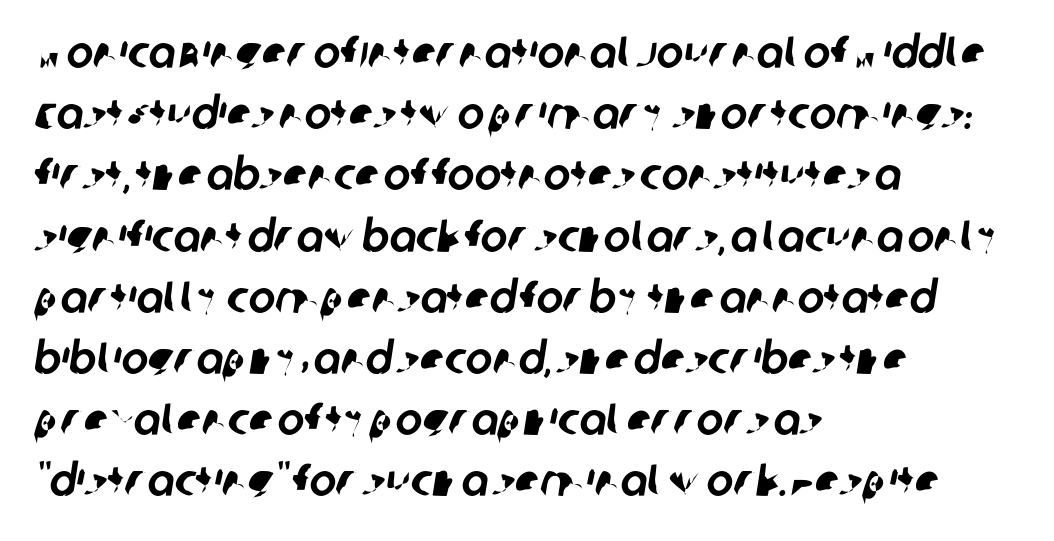
The type family on display is of the sans-serif kind. Do the characters align in a grid? No, the font is proportional. The passage shown is not underscored anywhere. How would I describe the line gaps? Plain and ordinary. Students, note that the glyphs here touch the page at normal intervals. Left-aligned paragraph, ragged on the right.
